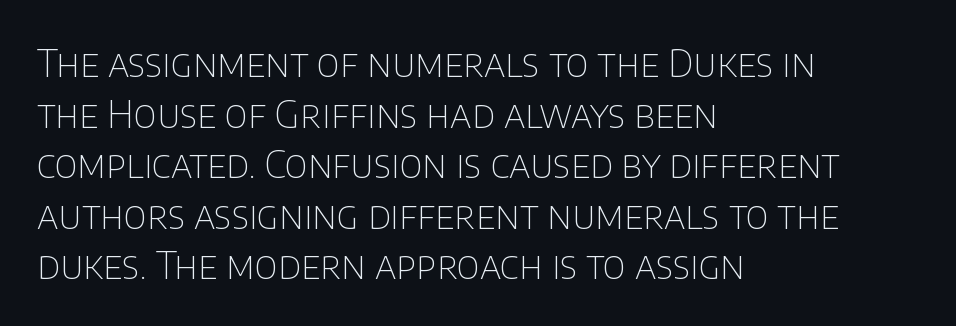
The image shows 38 px thin sans-serif type, upright; set left-aligned, normal line spacing (1.33x), normal letter spacing, not underlined; low stroke contrast and a large x-height.
